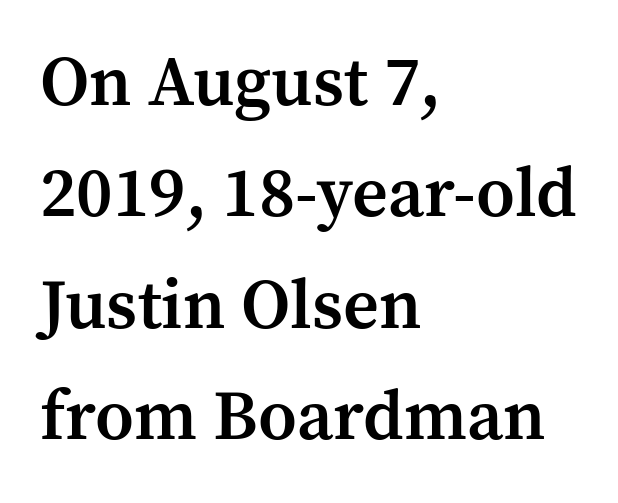
Italic: no, the glyphs are upright roman. The line-height multiplier appears to be the usual default. Descender tails drop into unmarked territory. These lines are composed in type with serifs. A student would call this left alignment; a typographer would say flush left, rag right. This is the in-between weight designers call semibold or demi.
